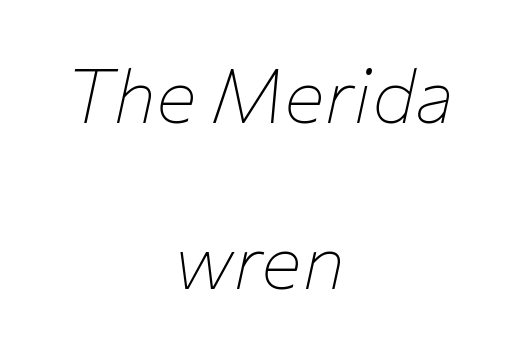
The string is rendered with underlining switched off. The letters advance in unequal steps, a hallmark of proportional type. The designer dialed line spacing up above the default. Caption: multi-line text, centered on the measure. The lettering tilts uniformly, giving the passage an italic look. Caption: face not bold, strokes unweighted.
